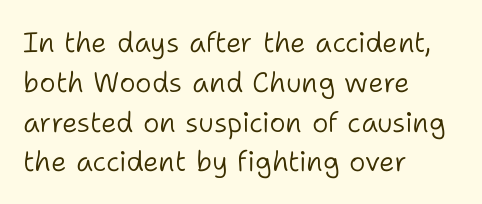
{"serif": "no", "italic": "no", "bold": "no", "weight": "light", "width": "normal", "stroke_contrast": "low", "x_height": "medium", "monospaced": "no", "underline": "no", "align": "left", "line_spacing": "normal", "line_spacing_ratio": 1.42, "letter_spacing": "normal", "letter_spacing_em": 0.0, "glyph_px": 28}
